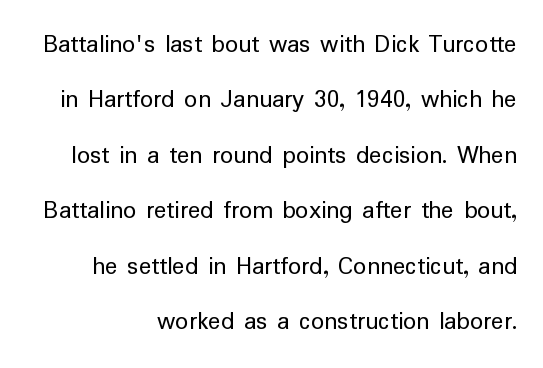
The image shows 26 px text type, upright; set loose line spacing (2.13x), normal letter spacing, not underlined.
